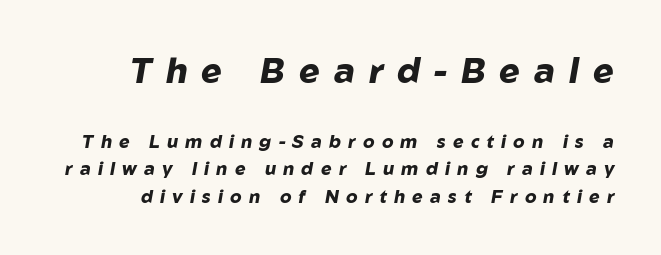
Q: Is the text bold? A: Yes.
Q: Is the text italic (slanted)? A: Yes, it leans right by about 10 degrees.
Q: Is the text underlined? A: No.
Q: Is the spacing between letters normal or unusually wide? A: Unusually wide.
Q: Is the spacing between lines tight, normal or loose? A: Normal.
Q: Which block of text is set in a larger size, the first (top) or the second (bottom)? A: The first (top) one.
Q: Width (condensed, normal, or wide)? A: Normal.
Q: Stroke contrast? A: Low.
Q: x-height? A: Medium.
Q: Monospaced? A: No.
